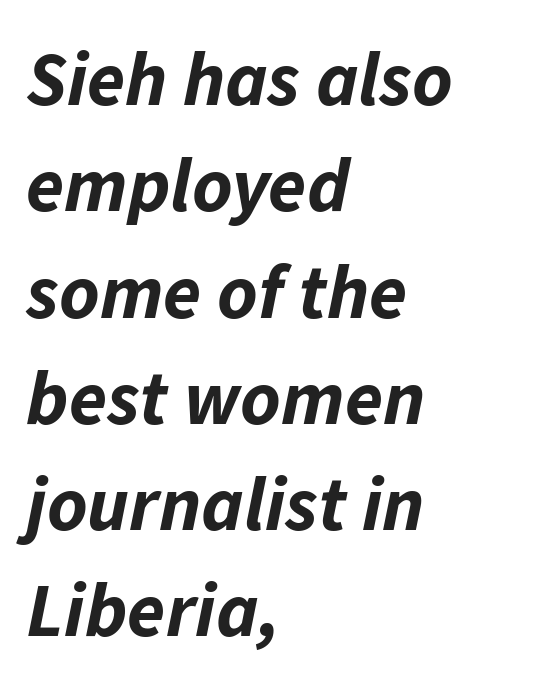
{"italic": "yes", "lean": "right", "slant_degrees": 11, "bold": "yes", "weight": "bold", "width": "normal", "stroke_contrast": "low", "x_height": "medium", "monospaced": "no", "underline": "no", "align": "left", "line_spacing": "normal", "line_spacing_ratio": 1.38, "letter_spacing": "normal", "letter_spacing_em": 0.0, "glyph_px": 77}
